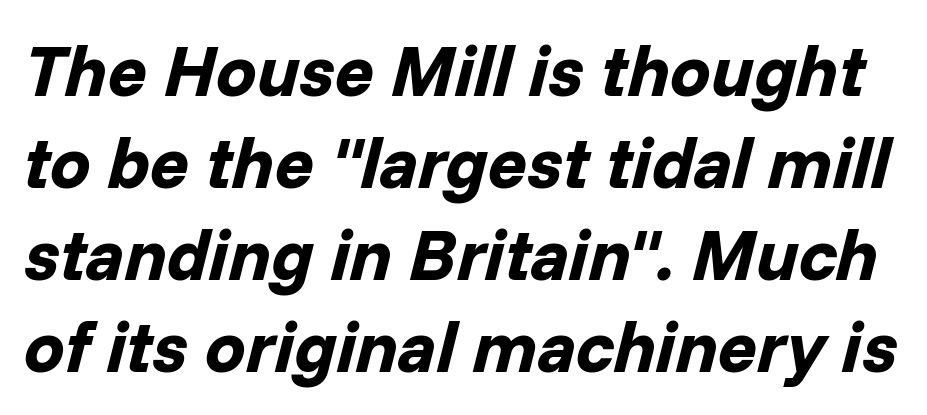
Q: Is the text bold? A: Yes.
Q: Is the text italic (slanted)? A: Yes, it leans right by about 14 degrees.
Q: Is the text underlined? A: No.
Q: Is the spacing between letters normal or unusually wide? A: Normal.
Q: Is the spacing between lines tight, normal or loose? A: Normal.
Q: Width (condensed, normal, or wide)? A: Normal.
Q: Stroke contrast? A: Low.
Q: x-height? A: Medium.
Q: Monospaced? A: No.
